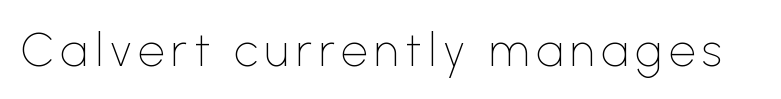
Q: Is the text bold? A: No.
Q: Is the text italic (slanted)? A: No, it is upright.
Q: Is the typeface a serif or a sans-serif typeface? A: Sans-serif.
Q: Is the text underlined? A: No.
Q: Width (condensed, normal, or wide)? A: Normal.
Q: Stroke contrast? A: Low.
Q: x-height? A: Medium.
Q: Monospaced? A: No.
